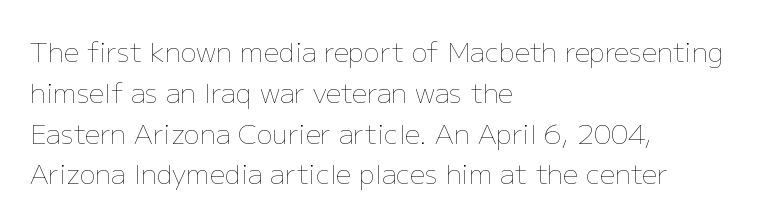
{"italic": "no", "bold": "no", "underline": "no", "align": "left", "line_spacing": "normal", "line_spacing_ratio": 1.51, "letter_spacing": "normal", "letter_spacing_em": 0.0, "glyph_px": 27}
